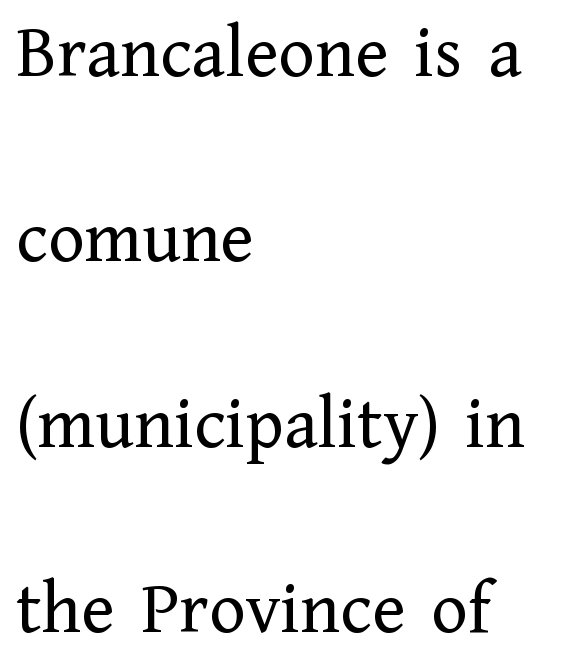
Spacing verdict: proportional, widths tailored to each character. Widely set lines give the paragraph a tall, airy silhouette. Is there any slant? The stems are plumb. The rendering shows small feet on the letterforms — a serif design.
